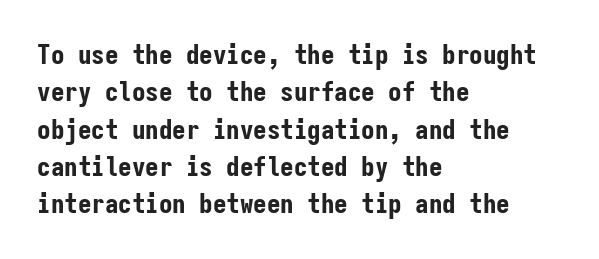
It's the straight-up-and-down kind of type. The lines are quadded left. Letter spacing: default. Rule under the text: the space is simply empty. The space between consecutive lines is moderate. Notice how thick the strokes are: this is what a full bold looks like.
